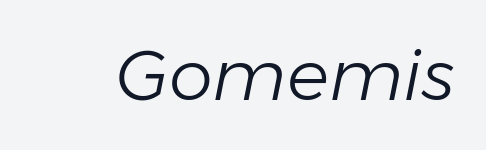
The image shows 70 px light type, italic (leaning right); set normal letter spacing, not underlined; low stroke contrast and a medium x-height.
